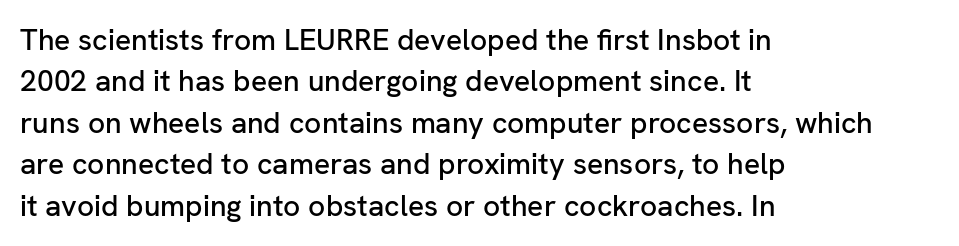
{"serif": "no", "italic": "no", "width": "normal", "stroke_contrast": "low", "x_height": "medium", "monospaced": "no", "underline": "no", "align": "left", "line_spacing": "normal", "line_spacing_ratio": 1.38, "letter_spacing": "normal", "letter_spacing_em": 0.0, "glyph_px": 30}
